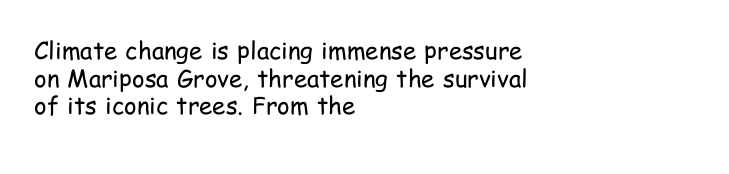
Think standard paragraph weight, or any step lighter than that. The lines are quadded left. Regarding leading, the lines here are crowded together. The glyphs are unaccompanied by any horizontal stroke below them.
